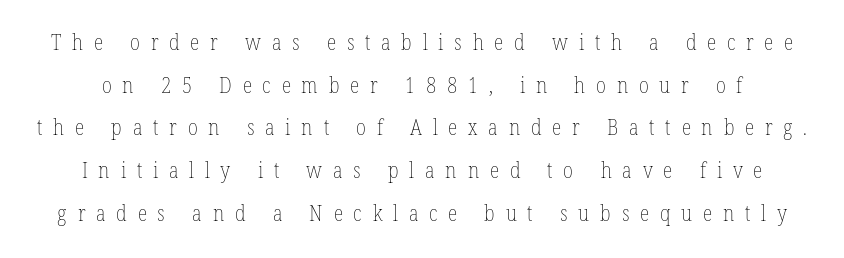
The image shows 22 px text type, upright; set loose line spacing (1.94x), unusually wide letter spacing (+0.49 em), not underlined.
